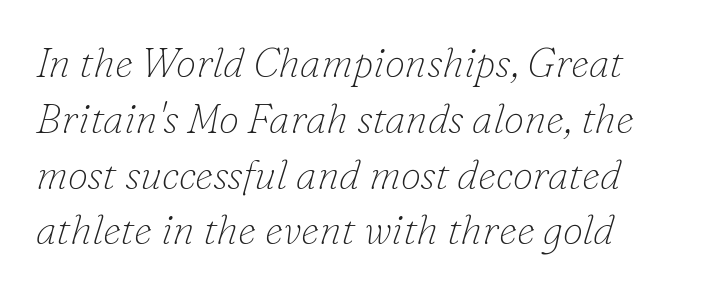
Q: Is the text bold? A: No.
Q: Is the text italic (slanted)? A: Yes, it leans right by about 16 degrees.
Q: Is the typeface a serif or a sans-serif typeface? A: Serif.
Q: Is the text underlined? A: No.
Q: How is the paragraph aligned? A: Left-aligned.
Q: Is the spacing between letters normal or unusually wide? A: Normal.
Q: Is the spacing between lines tight, normal or loose? A: Normal.
Q: Width (condensed, normal, or wide)? A: Normal.
Q: Stroke contrast? A: Low.
Q: x-height? A: Small.
Q: Monospaced? A: No.
